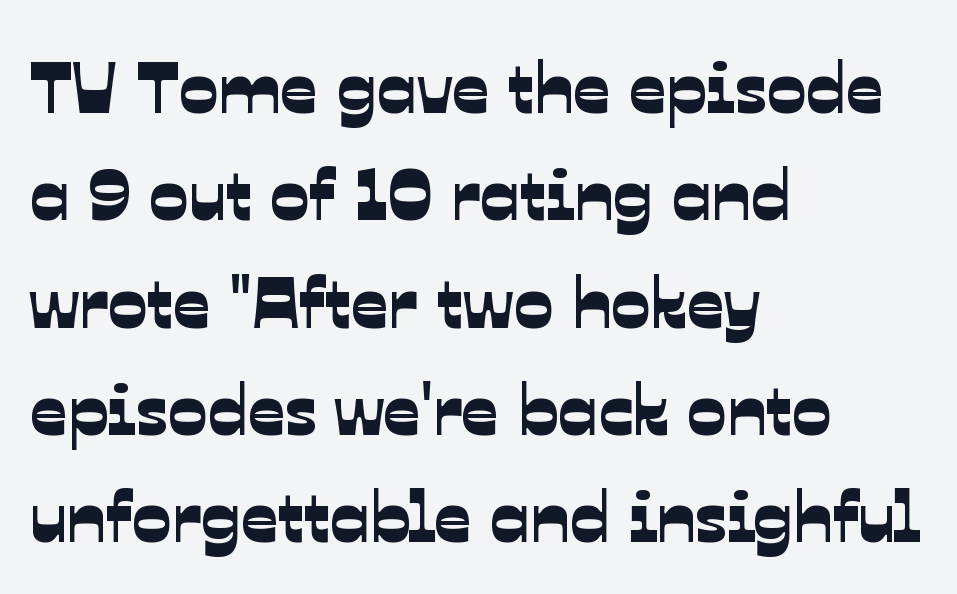
Q: Is the typeface a serif or a sans-serif typeface? A: Sans-serif.
Q: Is the text underlined? A: No.
Q: How is the paragraph aligned? A: Left-aligned.
Q: Is the spacing between letters normal or unusually wide? A: Normal.
Q: Is the spacing between lines tight, normal or loose? A: Normal.
Q: Width (condensed, normal, or wide)? A: Normal.
Q: Stroke contrast? A: Low.
Q: x-height? A: Medium.
Q: Monospaced? A: No.
